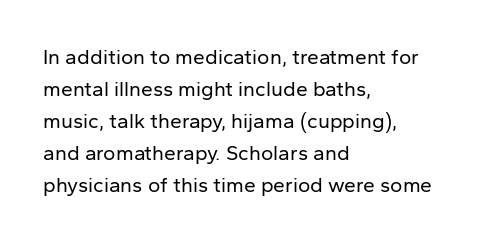
The image shows 21 px text type, upright; set left-aligned, normal line spacing (1.52x), normal letter spacing, not underlined.
